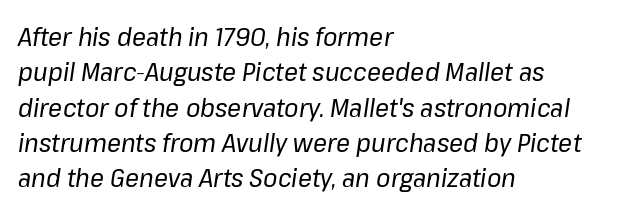
The image shows 26 px text type, italic (leaning right); set left-aligned, normal line spacing (1.36x), normal letter spacing, not underlined.
